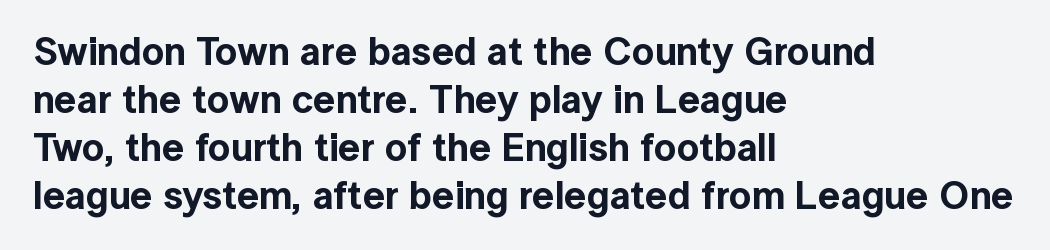
Q: Is the text italic (slanted)? A: No, it is upright.
Q: Is the typeface a serif or a sans-serif typeface? A: Sans-serif.
Q: Is the text underlined? A: No.
Q: How is the paragraph aligned? A: Left-aligned.
Q: Is the spacing between letters normal or unusually wide? A: Normal.
Q: Width (condensed, normal, or wide)? A: Normal.
Q: x-height? A: Medium.
Q: Monospaced? A: No.
